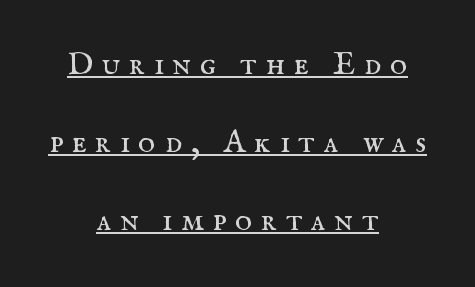
Q: Is the text bold? A: No.
Q: Is the text italic (slanted)? A: No, it is upright.
Q: Is the typeface a serif or a sans-serif typeface? A: Serif.
Q: Is the text underlined? A: Yes.
Q: How is the paragraph aligned? A: Centered.
Q: Is the spacing between letters normal or unusually wide? A: Unusually wide.
Q: Is the spacing between lines tight, normal or loose? A: Loose.
Q: Width (condensed, normal, or wide)? A: Normal.
Q: Stroke contrast? A: Medium.
Q: x-height? A: Small.
Q: Monospaced? A: No.
